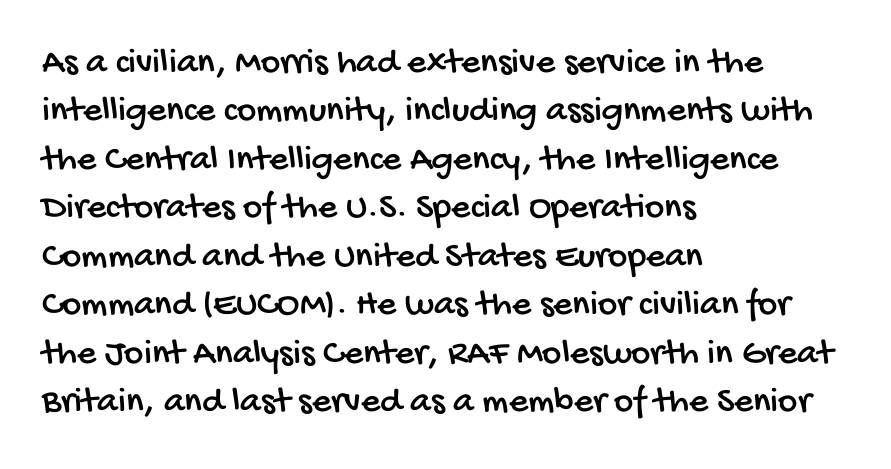
{"serif": "no", "width": "condensed", "stroke_contrast": "low", "x_height": "large", "monospaced": "no", "underline": "no", "align": "left", "line_spacing": "normal", "line_spacing_ratio": 1.31, "letter_spacing": "normal", "letter_spacing_em": 0.0, "glyph_px": 37}
